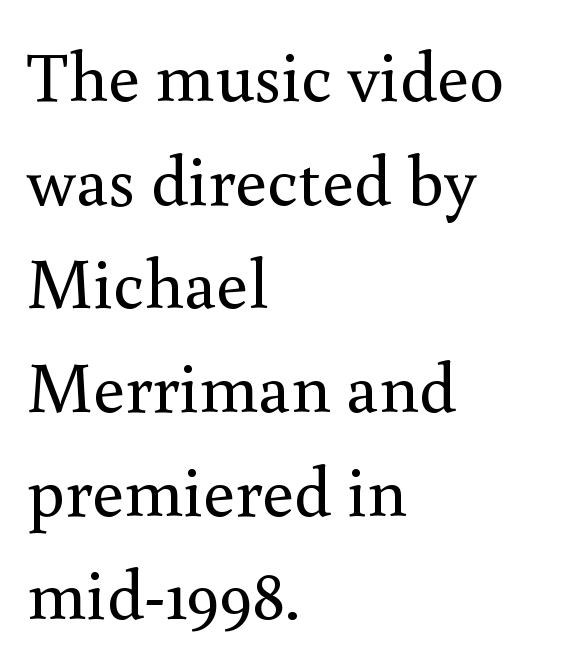
Q: Is the text bold? A: No.
Q: Is the text italic (slanted)? A: No, it is upright.
Q: Is the typeface a serif or a sans-serif typeface? A: Serif.
Q: Is the text underlined? A: No.
Q: How is the paragraph aligned? A: Left-aligned.
Q: Is the spacing between letters normal or unusually wide? A: Normal.
Q: Is the spacing between lines tight, normal or loose? A: Normal.
Q: Width (condensed, normal, or wide)? A: Normal.
Q: Stroke contrast? A: Medium.
Q: x-height? A: Small.
Q: Monospaced? A: No.
